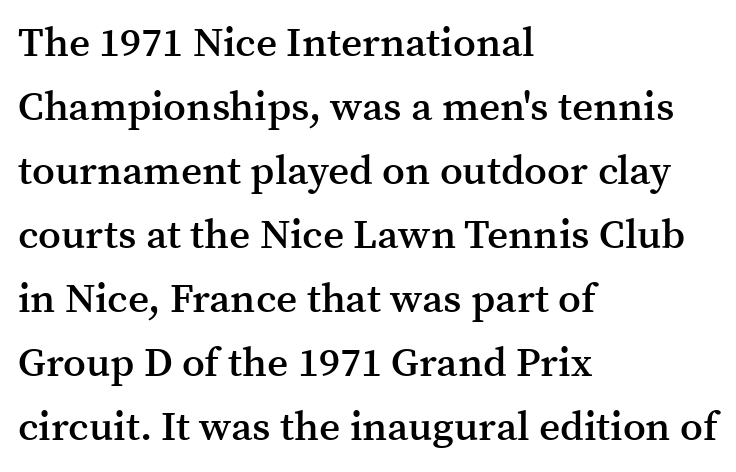
The image shows 41 px semibold serif type, upright; set left-aligned, normal line spacing (1.56x), normal letter spacing, not underlined; medium stroke contrast and a medium x-height.
